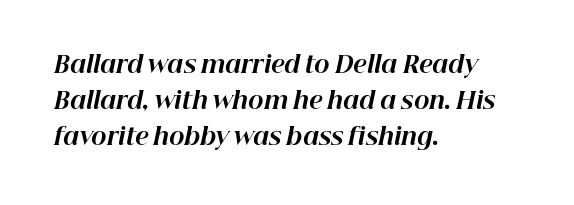
Caption: standard tracking, unaltered. Pretty heavy lettering here — definitely bold. Does the leading feel generous? No, just average. Quick note: italic.
